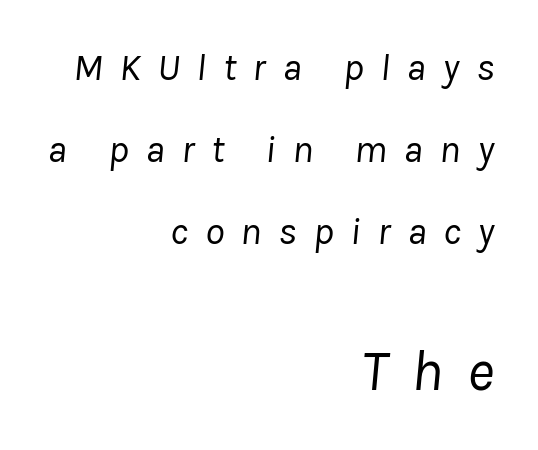
The passage shown is not underscored anywhere. Each stroke keeps to a modest, everyday thickness or less. The axis of the letterforms is tilted away from vertical. Character widths vary here, with narrow letters taking less room than wide ones. Line spacing here is loose.
